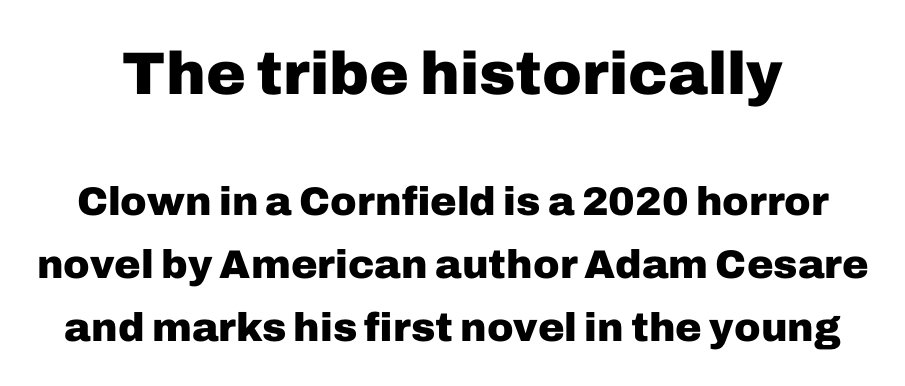
The letters stand straight up with perfectly vertical stems. Here the designer chose a conventional face with non-uniform glyph widths. Does the bottom block carry the larger type? No, the top block does. A typesetter would call this zero additional tracking. Baseline-to-baseline distance is the conventional proportion of letter height.
